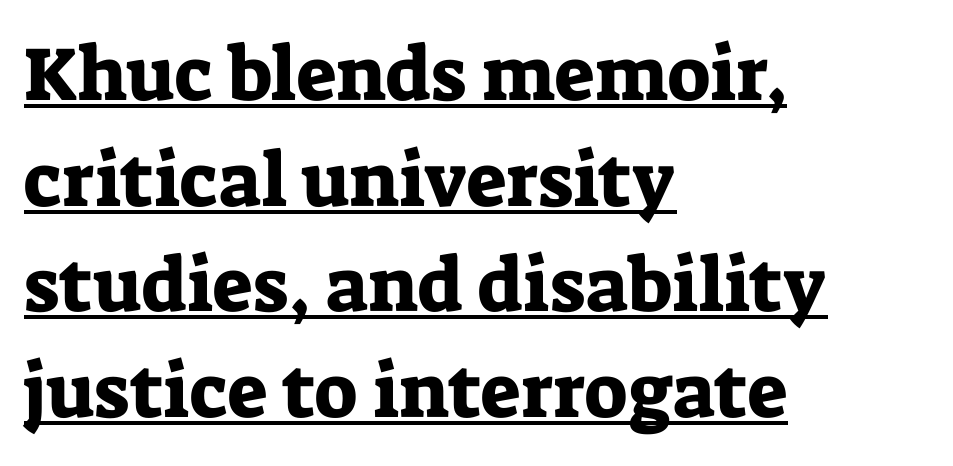
The image shows 76 px serif type, upright; set left-aligned, normal line spacing (1.39x), normal letter spacing, underlined; low stroke contrast and a medium x-height.
